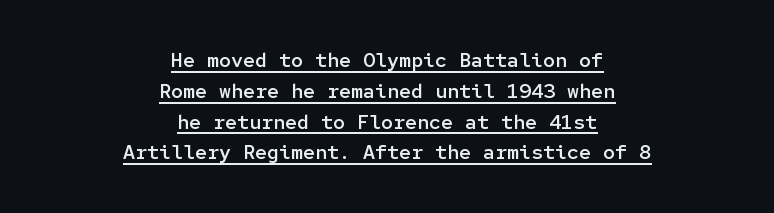
Somebody hit Ctrl+U on this one — the words are underlined. Leading: standard. If you folded the block vertically in half, each line would mirror itself in length. The font's upright variant was chosen for this text. This is moderately heavy type, rendered in semibold.
